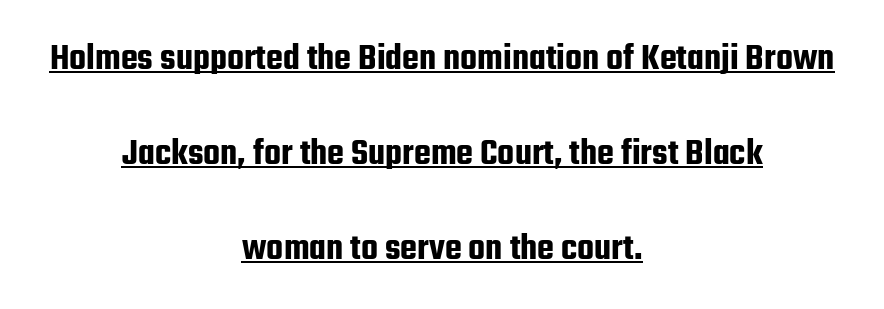
Q: Is the text italic (slanted)? A: No, it is upright.
Q: Is the typeface a serif or a sans-serif typeface? A: Sans-serif.
Q: Is the text underlined? A: Yes.
Q: How is the paragraph aligned? A: Centered.
Q: Is the spacing between letters normal or unusually wide? A: Normal.
Q: Is the spacing between lines tight, normal or loose? A: Loose.
Q: Width (condensed, normal, or wide)? A: Condensed.
Q: Stroke contrast? A: Low.
Q: x-height? A: Medium.
Q: Monospaced? A: No.
